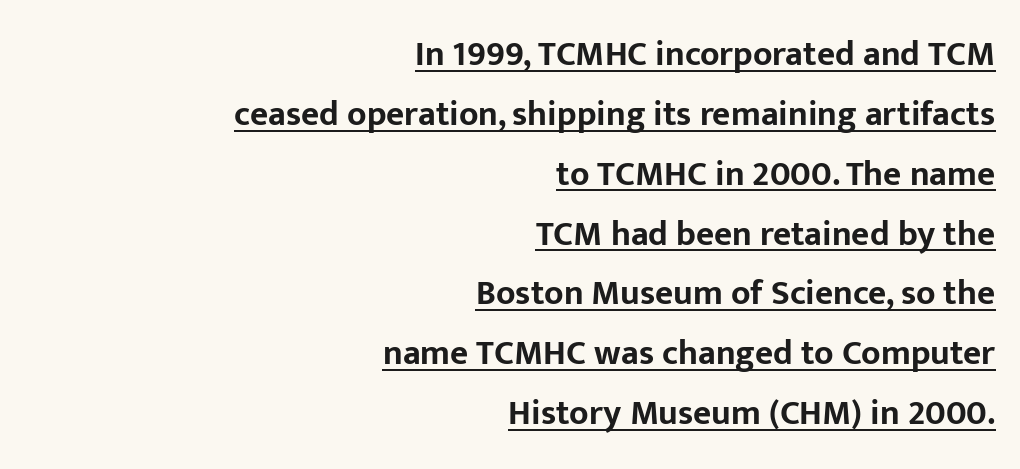
Layout note: lines flush right. I'd describe the lettering as bold — thick and assertive. Notice how the stems are strictly vertical — no italics here. The sample's only ornament is a line tracing under the words. No feet cap the strokes, marking this as sans-serif type.
